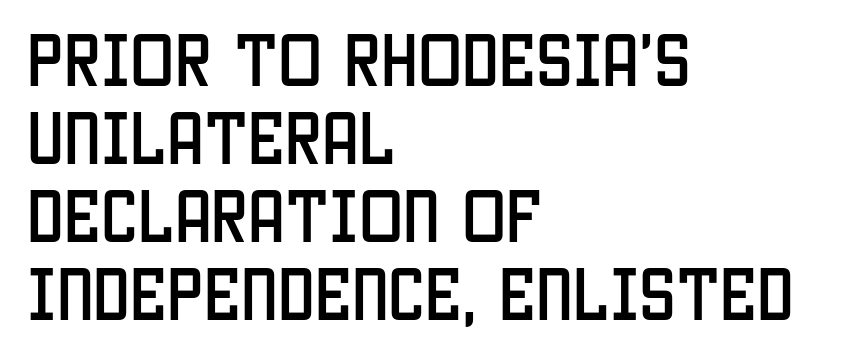
The image shows 59 px condensed sans-serif type, upright; set left-aligned, normal line spacing (1.32x), normal letter spacing, not underlined; low stroke contrast and a large x-height.
